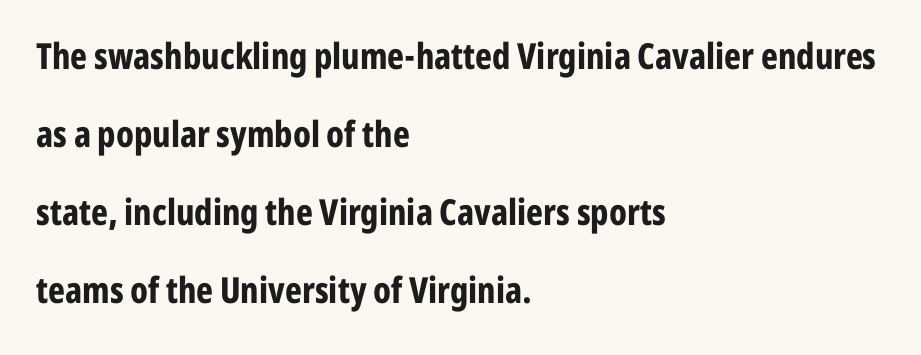
Q: Is the text bold? A: Yes.
Q: Is the text italic (slanted)? A: No, it is upright.
Q: Is the typeface a serif or a sans-serif typeface? A: Sans-serif.
Q: Is the text underlined? A: No.
Q: How is the paragraph aligned? A: Left-aligned.
Q: Is the spacing between letters normal or unusually wide? A: Normal.
Q: Is the spacing between lines tight, normal or loose? A: Loose.
Q: Width (condensed, normal, or wide)? A: Condensed.
Q: Stroke contrast? A: Low.
Q: x-height? A: Medium.
Q: Monospaced? A: No.
